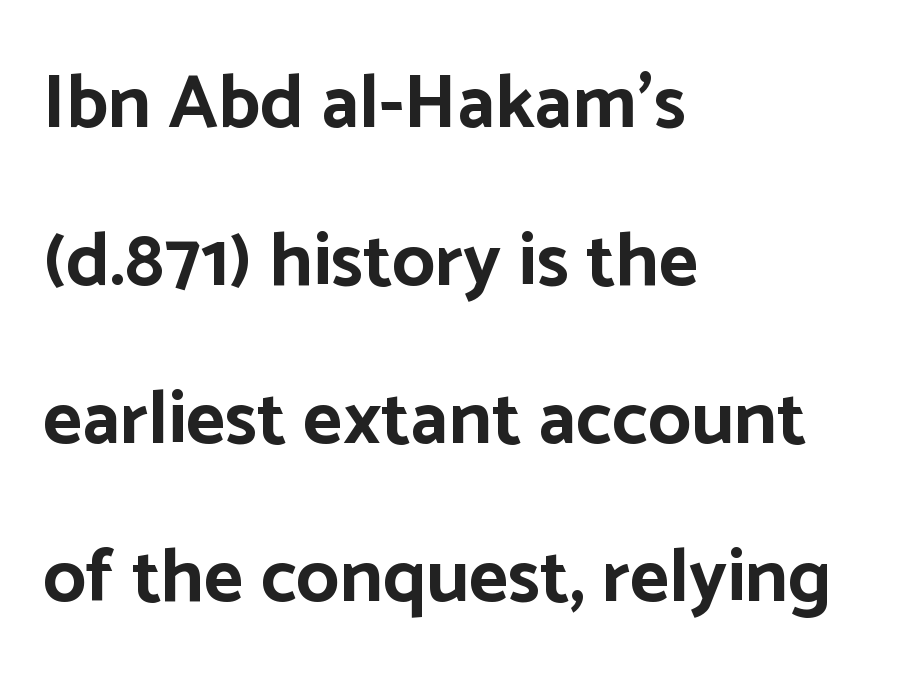
The image shows 76 px bold sans-serif type, upright; set left-aligned, loose line spacing (2.08x), normal letter spacing, not underlined; low stroke contrast and a medium x-height.
